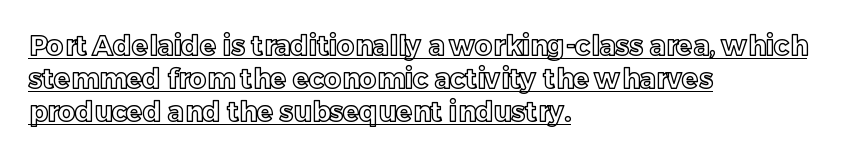
Q: Is the text italic (slanted)? A: No, it is upright.
Q: Is the text underlined? A: Yes.
Q: How is the paragraph aligned? A: Left-aligned.
Q: Is the spacing between letters normal or unusually wide? A: Normal.
